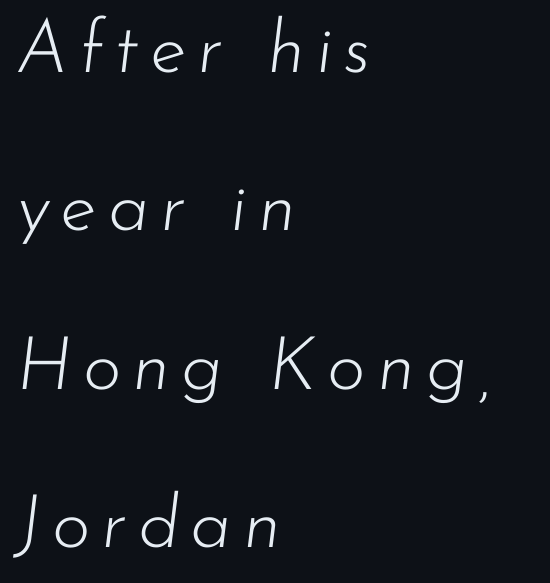
The image shows 74 px light type, italic (leaning right); set left-aligned, loose line spacing (2.14x), not underlined; low stroke contrast and a small x-height.
